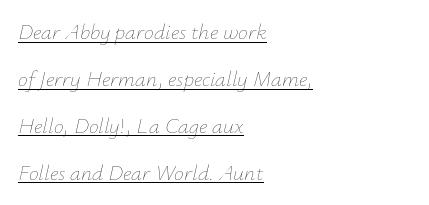
Q: Is the text bold? A: No.
Q: Is the text italic (slanted)? A: Yes, it leans right by about 12 degrees.
Q: Is the text underlined? A: Yes.
Q: How is the paragraph aligned? A: Left-aligned.
Q: Is the spacing between letters normal or unusually wide? A: Normal.
Q: Is the spacing between lines tight, normal or loose? A: Loose.
